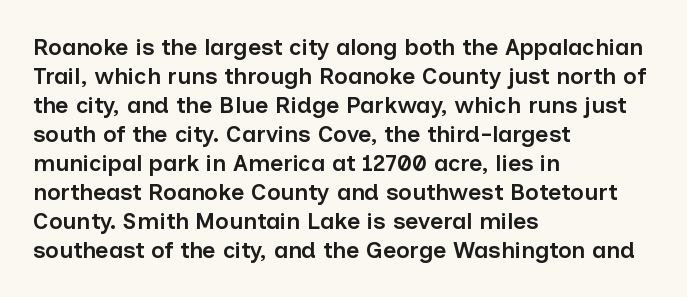
These lines keep a tight, regular rhythm from letter to letter. Horizontally, the lines are justified to the leading edge only. Normally led — the rows are evenly, conventionally spaced. The axis of the letterforms is exactly vertical. Bold? Not quite — semibold, heavier than regular but stopping short.
